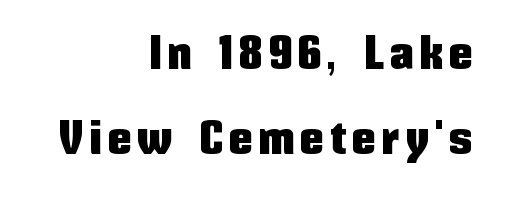
{"serif": "no", "italic": "no", "width": "condensed", "stroke_contrast": "low", "x_height": "medium", "monospaced": "no", "underline": "no", "align": "right", "line_spacing_ratio": 1.84, "glyph_px": 46}
